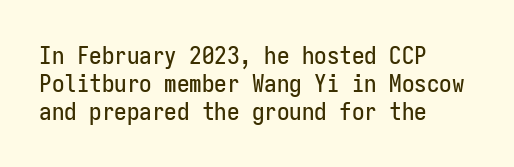
Every character sits straight up, as roman type does. Teacher's note: observe the even left margin — that is flush-left alignment. Look at the tracking — it's just the regular setting, nothing added. Closely set lines give the paragraph a compact silhouette. Any mark beneath the type? The region is blank.
